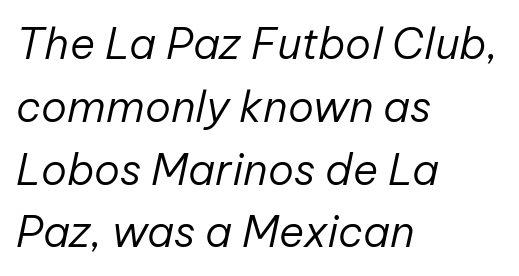
Q: Is the text bold? A: No.
Q: Is the text italic (slanted)? A: Yes, it leans right by about 12 degrees.
Q: Is the text underlined? A: No.
Q: How is the paragraph aligned? A: Left-aligned.
Q: Is the spacing between letters normal or unusually wide? A: Normal.
Q: Is the spacing between lines tight, normal or loose? A: Normal.
Q: Width (condensed, normal, or wide)? A: Normal.
Q: Stroke contrast? A: Low.
Q: x-height? A: Medium.
Q: Monospaced? A: No.
